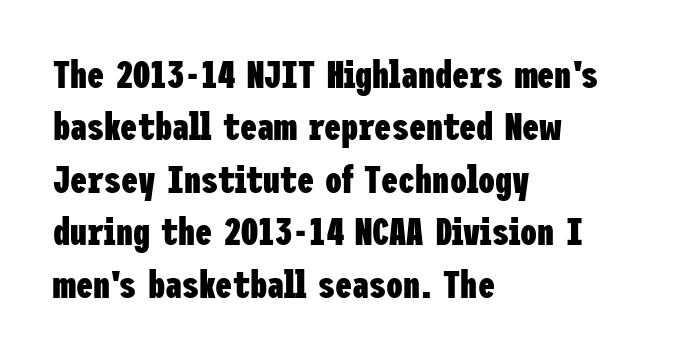
{"serif": "no", "italic": "no", "bold": "yes", "weight": "heavy", "width": "condensed", "stroke_contrast": "low", "x_height": "medium", "underline": "no", "align": "left", "line_spacing": "normal", "line_spacing_ratio": 1.38, "letter_spacing": "normal", "letter_spacing_em": 0.0, "glyph_px": 38}
